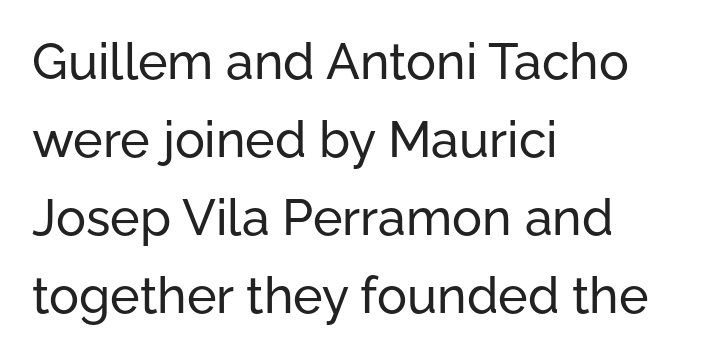
The image shows 50 px sans-serif type, upright; set left-aligned, normal line spacing (1.56x), normal letter spacing, not underlined; low stroke contrast and a medium x-height.
